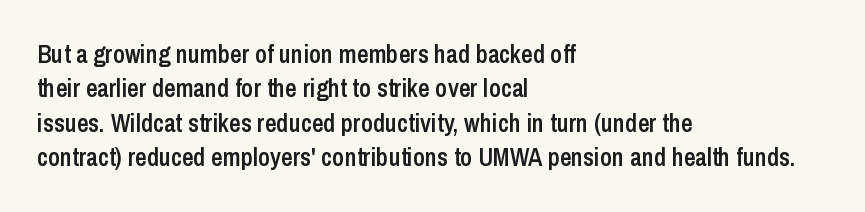
Q: Is the text bold? A: Semi-bold.
Q: Is the text italic (slanted)? A: No, it is upright.
Q: Is the text underlined? A: No.
Q: How is the paragraph aligned? A: Left-aligned.
Q: Is the spacing between letters normal or unusually wide? A: Normal.
Q: Is the spacing between lines tight, normal or loose? A: Normal.
